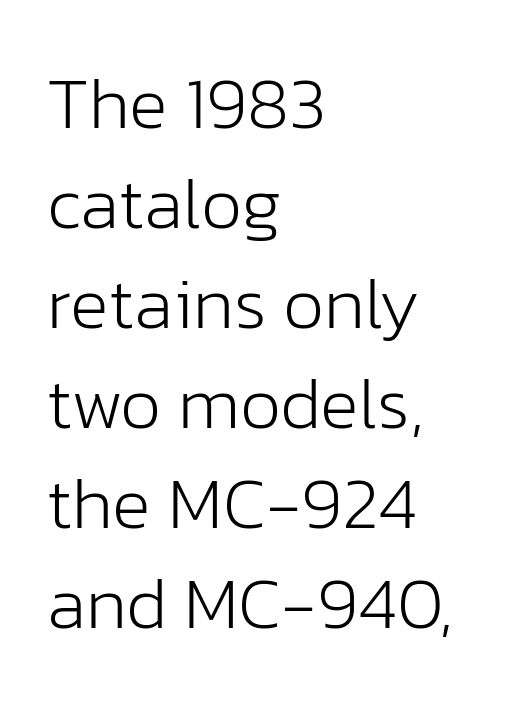
Q: Is the text bold? A: No.
Q: Is the text italic (slanted)? A: No, it is upright.
Q: Is the typeface a serif or a sans-serif typeface? A: Sans-serif.
Q: Is the text underlined? A: No.
Q: How is the paragraph aligned? A: Left-aligned.
Q: Is the spacing between letters normal or unusually wide? A: Normal.
Q: Is the spacing between lines tight, normal or loose? A: Normal.
Q: Width (condensed, normal, or wide)? A: Normal.
Q: Stroke contrast? A: Low.
Q: x-height? A: Medium.
Q: Monospaced? A: No.
